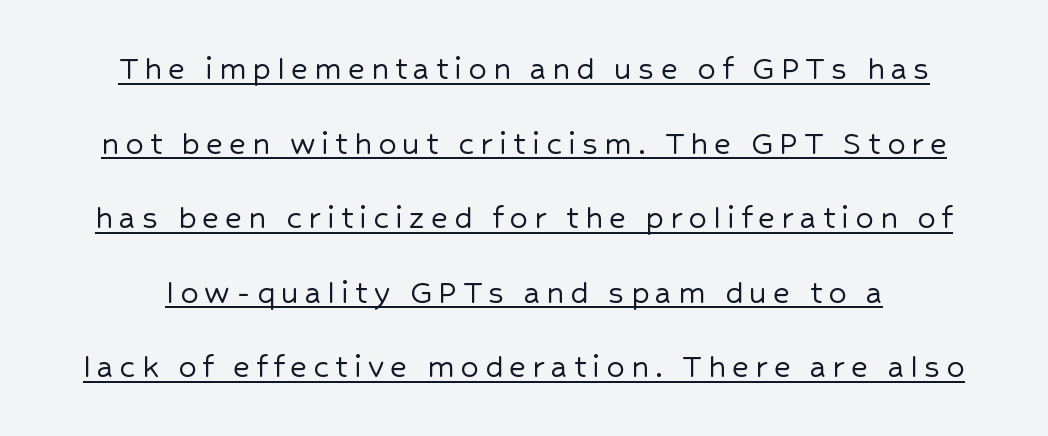
Q: Is the text italic (slanted)? A: No, it is upright.
Q: Is the typeface a serif or a sans-serif typeface? A: Sans-serif.
Q: Is the text underlined? A: Yes.
Q: How is the paragraph aligned? A: Centered.
Q: Is the spacing between lines tight, normal or loose? A: Loose.
Q: Width (condensed, normal, or wide)? A: Normal.
Q: Stroke contrast? A: Low.
Q: x-height? A: Medium.
Q: Monospaced? A: No.
